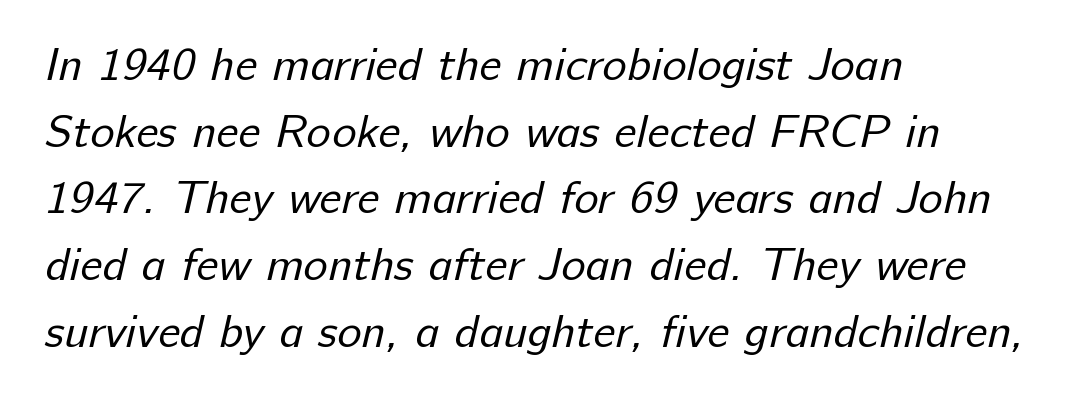
Q: Is the text bold? A: No.
Q: Is the typeface a serif or a sans-serif typeface? A: Sans-serif.
Q: Is the text underlined? A: No.
Q: How is the paragraph aligned? A: Left-aligned.
Q: Is the spacing between letters normal or unusually wide? A: Normal.
Q: Is the spacing between lines tight, normal or loose? A: Normal.
Q: Width (condensed, normal, or wide)? A: Normal.
Q: Stroke contrast? A: Low.
Q: x-height? A: Medium.
Q: Monospaced? A: No.
